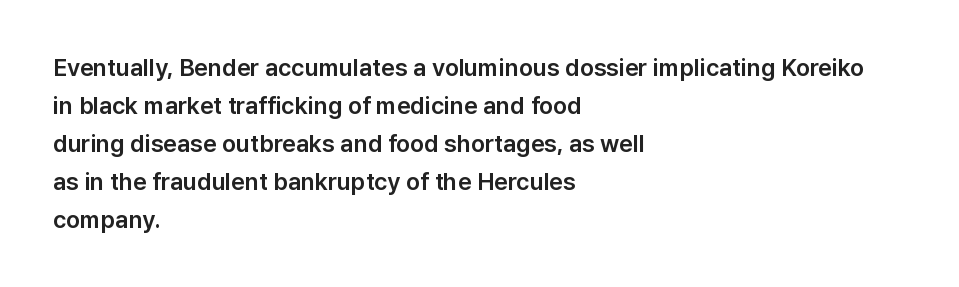
The specimen omits any rule beneath the text block's lines. Alignment: flush left. Italic? Not at all — the glyphs are vertical. The lines sit at an ordinary, default distance from one another. You could call the tracking neutral — neither tight nor loose.
